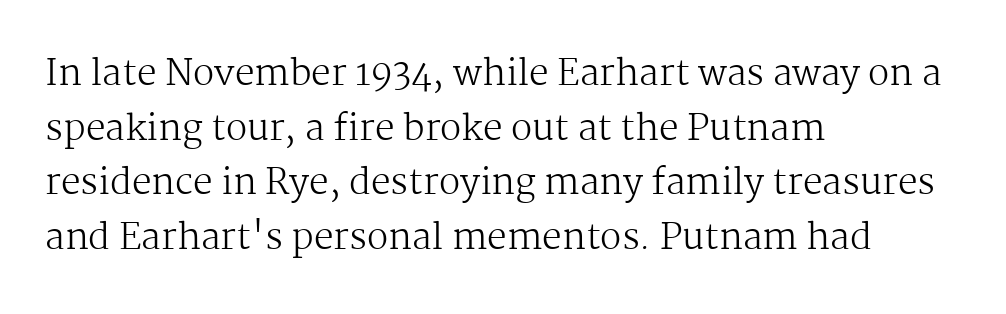
Q: Is the text bold? A: No.
Q: Is the text italic (slanted)? A: No, it is upright.
Q: Is the typeface a serif or a sans-serif typeface? A: Serif.
Q: Is the text underlined? A: No.
Q: How is the paragraph aligned? A: Left-aligned.
Q: Is the spacing between letters normal or unusually wide? A: Normal.
Q: Is the spacing between lines tight, normal or loose? A: Normal.
Q: Width (condensed, normal, or wide)? A: Normal.
Q: Stroke contrast? A: Medium.
Q: x-height? A: Medium.
Q: Monospaced? A: No.
